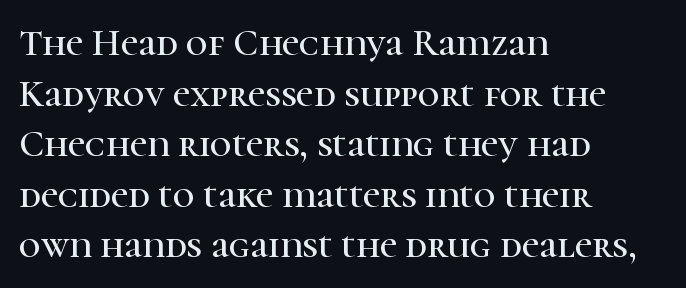
The image shows 38 px serif type, upright; set left-aligned, normal line spacing (1.33x), normal letter spacing, not underlined; high stroke contrast and a medium x-height.
